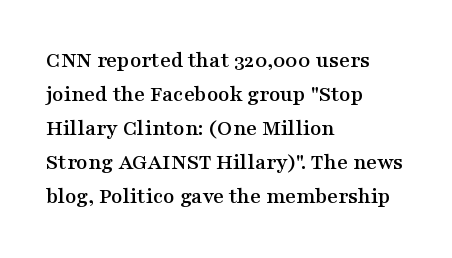
Clear beneath every line of the passage. Notice how descenders clear the ascenders below comfortably — that's standard leading. In terms of letterspacing, this is plain default setting. The lettering stays uniformly vertical, giving the passage a roman look. The lines in this sample share a left origin and differ only in where they stop.
